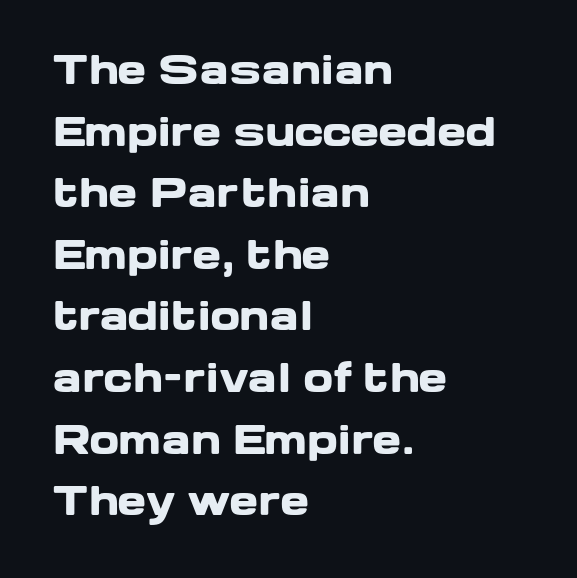
The image shows 39 px heavy, wide sans-serif type, upright; set left-aligned, normal line spacing (1.58x), normal letter spacing, not underlined; low stroke contrast and a medium x-height.
